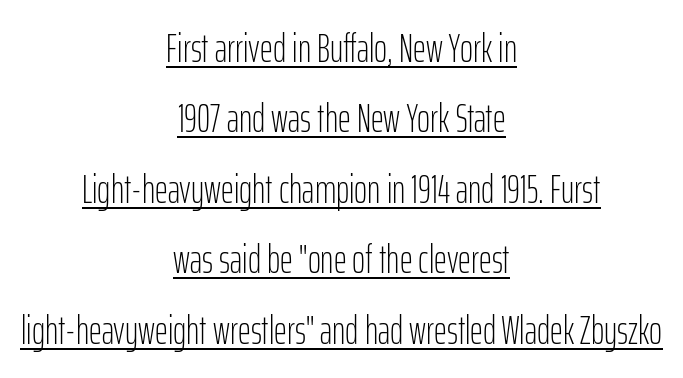
Does the copy run flush right? No — it is centered line by line. The letterforms sit shoulder to shoulder at normal distance. The passage shown is underscored from start to finish. When letters stand straight like this, we call the style roman or upright. Look at the bottom of the vertical strokes: they stop flat, with no serifs.
